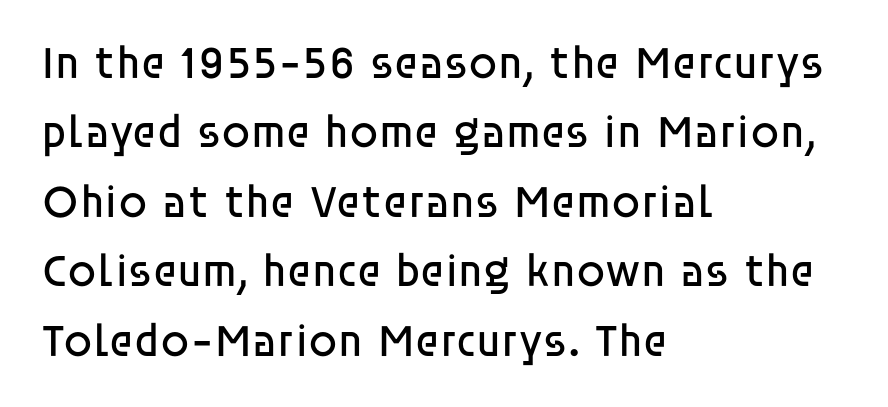
The passage shown has conventional tracking throughout. One glance says typical: line gaps are just what's usual. The characters display no serif detailing; their extremities are plain. The passage shown is typed in a proportional face where columns would drift. Every character sits straight up, as roman type does. Beneath every word, the page is bare.
